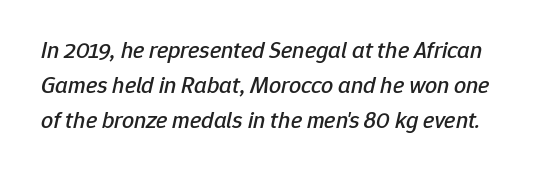
This rendering leaves character spacing at its baseline value. This block has exactly the height ordinary leading produces. Notice how the stems are inclined rather than vertical — that's the hallmark of italics. The passage shown is not underscored anywhere.
